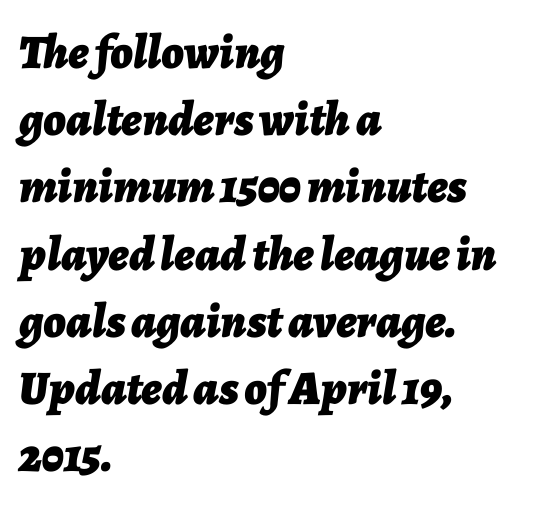
{"italic": "yes", "lean": "right", "slant_degrees": 7, "bold": "yes", "weight": "bold", "width": "normal", "stroke_contrast": "low", "x_height": "medium", "monospaced": "no", "underline": "no", "align": "left", "line_spacing": "normal", "line_spacing_ratio": 1.4, "letter_spacing": "normal", "letter_spacing_em": 0.0, "glyph_px": 48}
